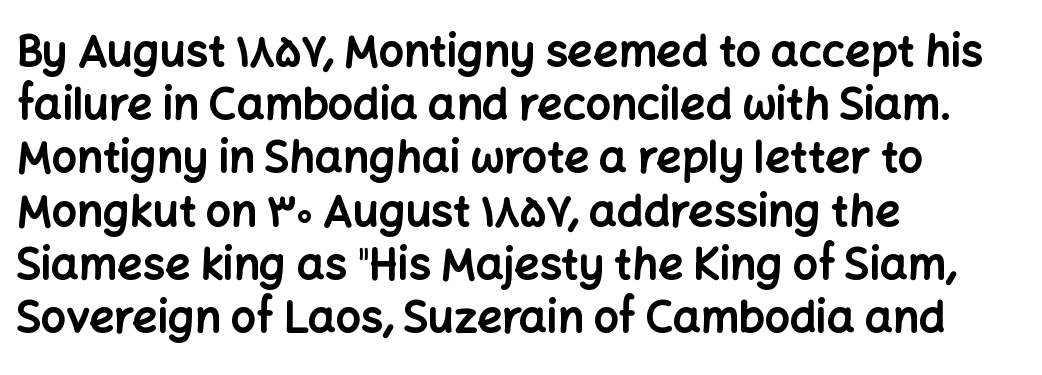
The image shows 44 px bold sans-serif type, upright; set left-aligned, line spacing 1.21x, normal letter spacing, not underlined; low stroke contrast and a medium x-height.
